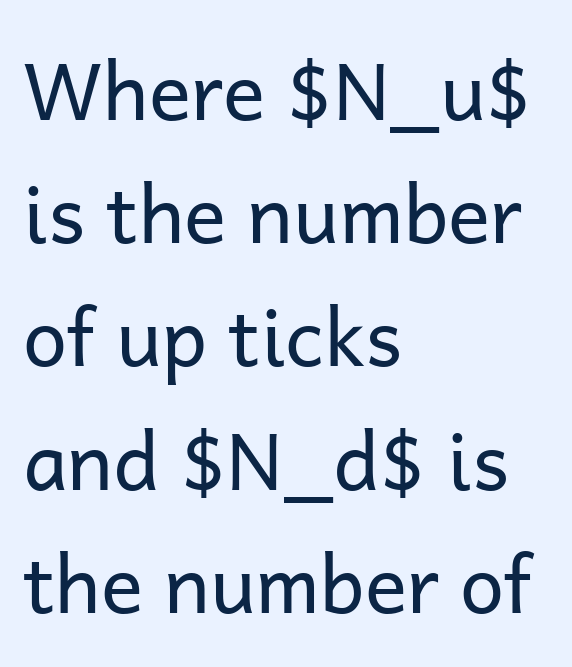
Bare-footed words on every line. Reading down the column, the eye jumps a familiar distance to each next line. Stems and bowls with no extra thickness — not bold. The axis of the letterforms is exactly vertical.
